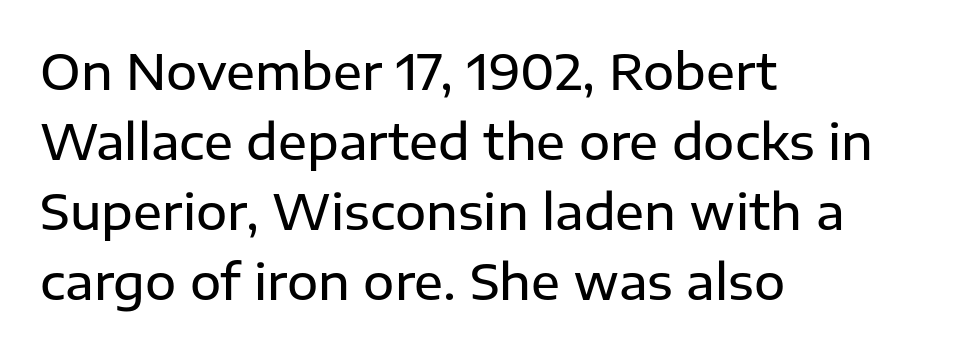
The image shows 48 px semibold sans-serif type, upright; set left-aligned, normal line spacing (1.46x), normal letter spacing, not underlined; low stroke contrast and a medium x-height.
